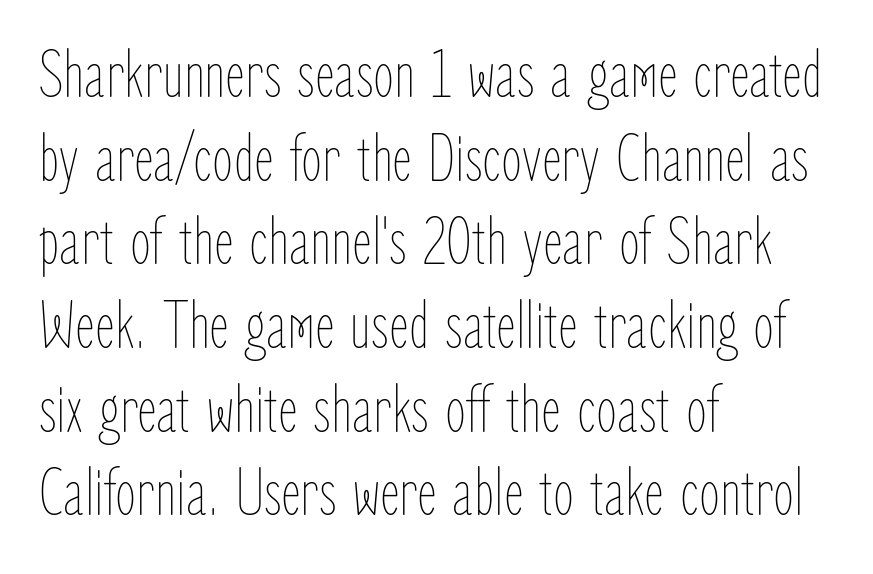
In terms of letterspacing, this is plain default setting. The area under the type is left untouched. Line starts are locked; line ends wander. No letter is thick-stroked: the sample isn't bold.
